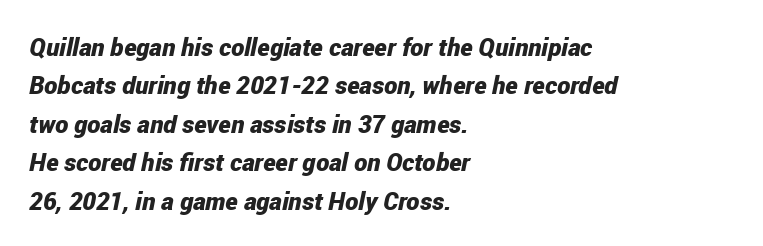
The image shows 25 px bold type, italic (leaning right); set left-aligned, normal line spacing (1.54x), normal letter spacing, not underlined.
